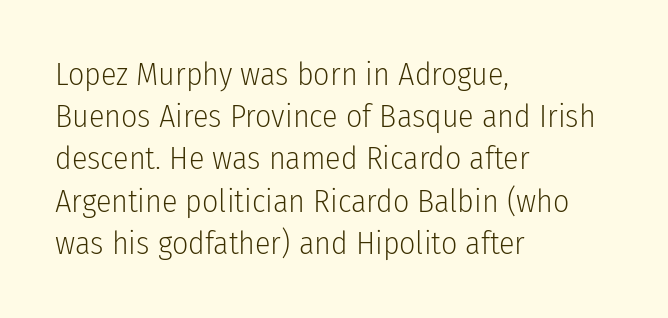
No italicization has been applied; the sample stays upright. These lines are rendered in a variable-pitch font. The font sits on the lighter half of the weight spectrum, regular included. Grotesque or geometric, the face here clearly has no serifs.
